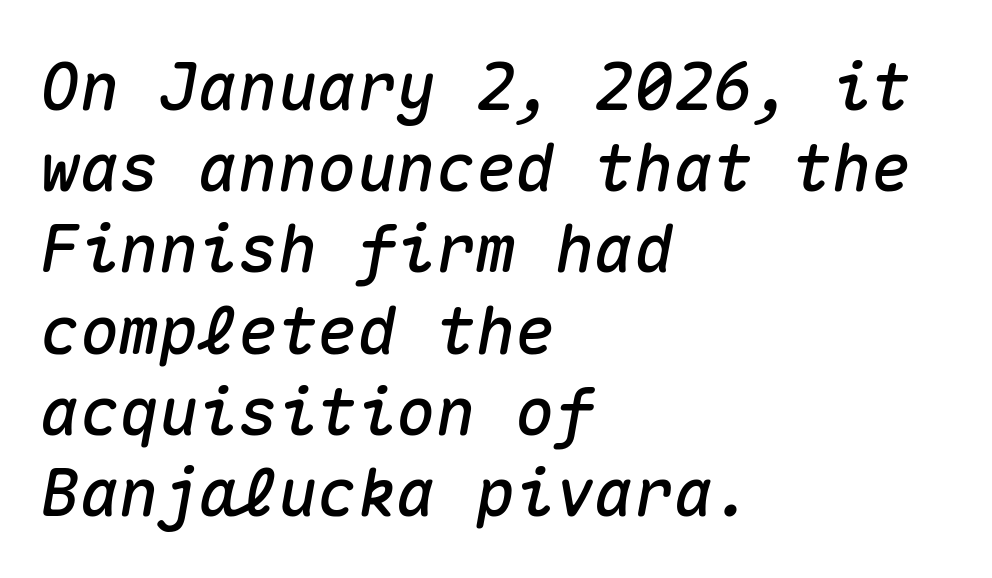
Every character here occupies the same horizontal width, giving the sample a typewriter-like rhythm. Visually the block forms a straight wall on the left and a jagged coastline on the right. Glyph-to-glyph distance matches everyday printed text. Plain, unruled lines of type. The lettering tilts uniformly, giving the passage an italic look.
